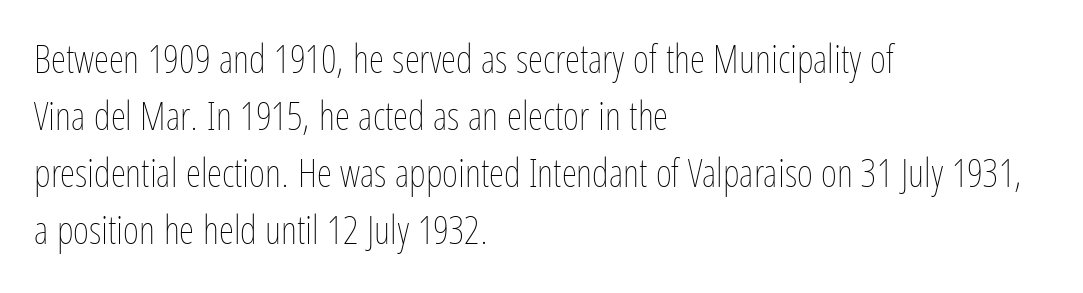
Q: Is the text bold? A: No.
Q: Is the text italic (slanted)? A: No, it is upright.
Q: Is the text underlined? A: No.
Q: How is the paragraph aligned? A: Left-aligned.
Q: Is the spacing between letters normal or unusually wide? A: Normal.
Q: Is the spacing between lines tight, normal or loose? A: Normal.
Q: Width (condensed, normal, or wide)? A: Condensed.
Q: Stroke contrast? A: Low.
Q: x-height? A: Medium.
Q: Monospaced? A: No.
